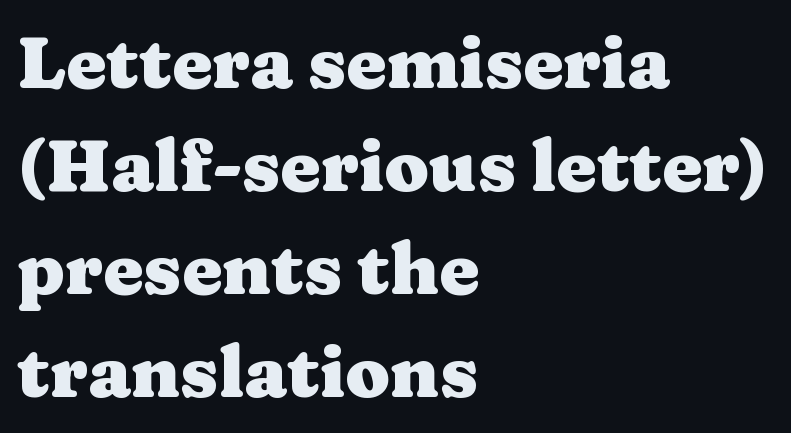
{"serif": "yes", "italic": "no", "bold": "yes", "weight": "heavy", "width": "wide", "stroke_contrast": "medium", "x_height": "medium", "monospaced": "no", "underline": "no", "align": "left", "line_spacing": "normal", "line_spacing_ratio": 1.43, "letter_spacing": "normal", "letter_spacing_em": 0.0, "glyph_px": 72}
